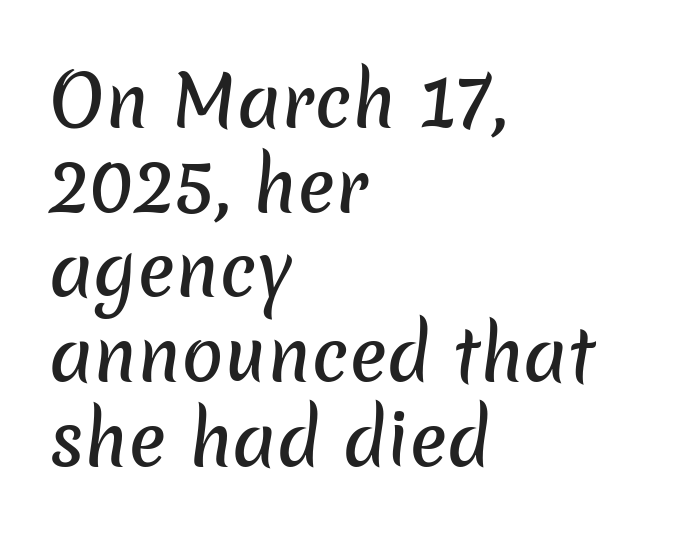
{"serif": "no", "width": "normal", "stroke_contrast": "low", "x_height": "medium", "monospaced": "no", "underline": "no", "align": "left", "line_spacing_ratio": 1.21, "letter_spacing": "normal", "letter_spacing_em": 0.0, "glyph_px": 70}
